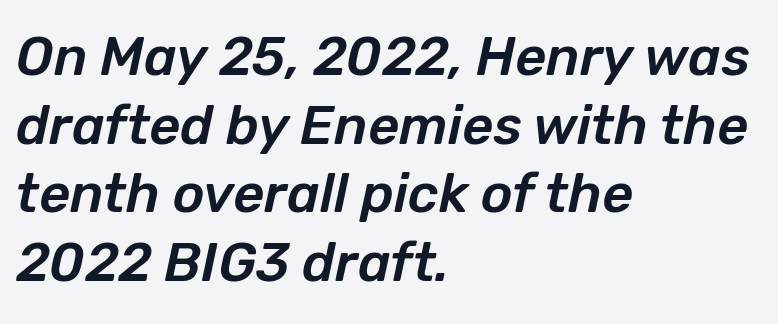
The image shows 54 px text type, italic (leaning right); set left-aligned, normal line spacing (1.27x), normal letter spacing, not underlined; low stroke contrast and a medium x-height.
